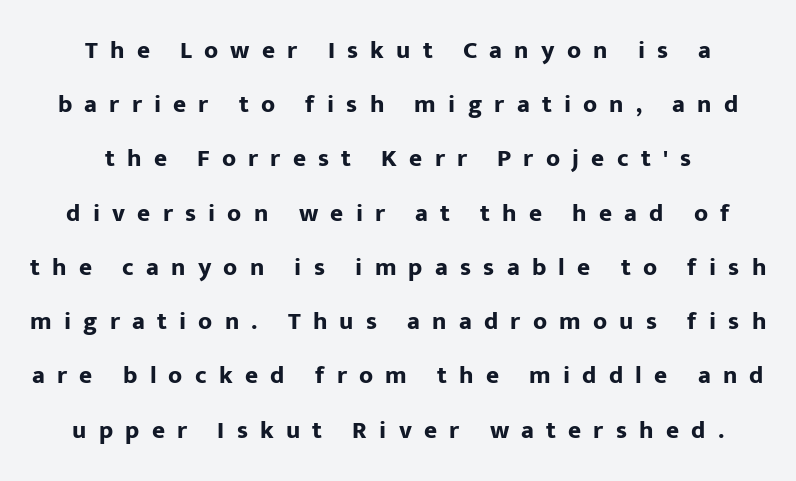
Q: Is the text bold? A: Yes.
Q: Is the text italic (slanted)? A: No, it is upright.
Q: Is the text underlined? A: No.
Q: How is the paragraph aligned? A: Centered.
Q: Is the spacing between letters normal or unusually wide? A: Unusually wide.
Q: Is the spacing between lines tight, normal or loose? A: Loose.
